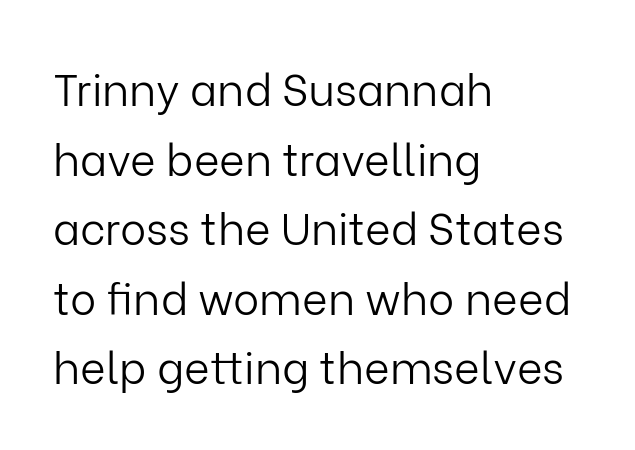
Q: Is the text bold? A: No.
Q: Is the text italic (slanted)? A: No, it is upright.
Q: Is the typeface a serif or a sans-serif typeface? A: Sans-serif.
Q: Is the text underlined? A: No.
Q: How is the paragraph aligned? A: Left-aligned.
Q: Is the spacing between letters normal or unusually wide? A: Normal.
Q: Is the spacing between lines tight, normal or loose? A: Normal.
Q: Width (condensed, normal, or wide)? A: Normal.
Q: Stroke contrast? A: Low.
Q: x-height? A: Medium.
Q: Monospaced? A: No.
